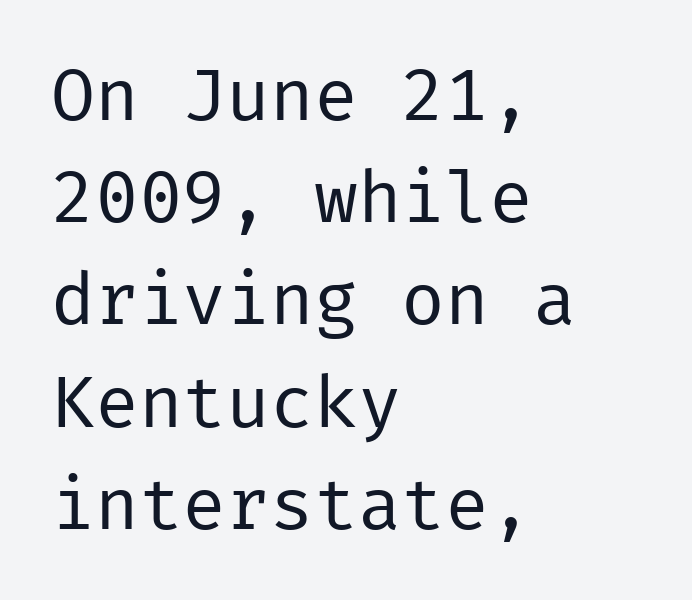
{"serif": "no", "italic": "no", "bold": "no", "weight": "regular", "width": "normal", "stroke_contrast": "low", "x_height": "medium", "underline": "no", "align": "left", "line_spacing": "normal", "line_spacing_ratio": 1.4, "letter_spacing": "normal", "letter_spacing_em": 0.0, "glyph_px": 73}
